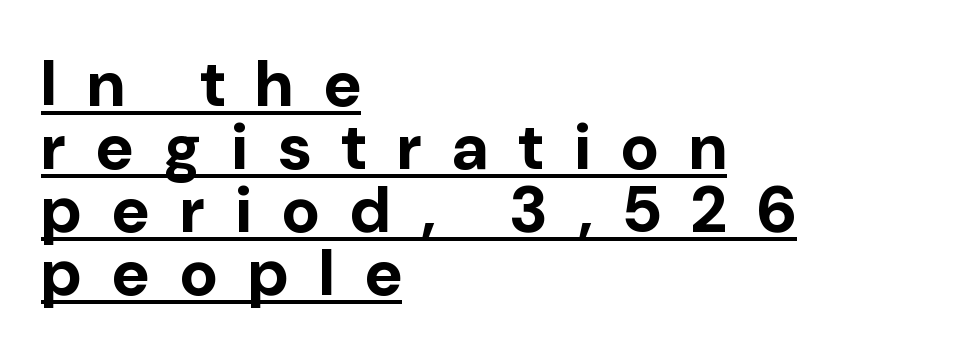
Q: Is the text bold? A: Yes.
Q: Is the text italic (slanted)? A: No, it is upright.
Q: Is the typeface a serif or a sans-serif typeface? A: Sans-serif.
Q: Is the text underlined? A: Yes.
Q: How is the paragraph aligned? A: Left-aligned.
Q: Is the spacing between letters normal or unusually wide? A: Unusually wide.
Q: Is the spacing between lines tight, normal or loose? A: Tight.
Q: Width (condensed, normal, or wide)? A: Normal.
Q: Stroke contrast? A: Low.
Q: x-height? A: Medium.
Q: Monospaced? A: No.
